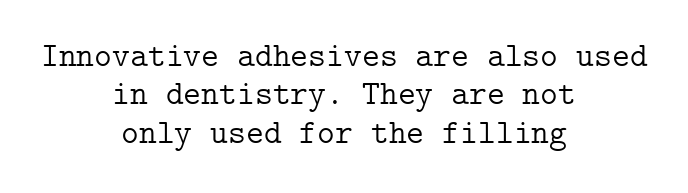
{"serif": "yes", "italic": "no", "bold": "no", "weight": "light", "width": "normal", "stroke_contrast": "low", "x_height": "medium", "underline": "no", "align": "center", "line_spacing": "tight", "line_spacing_ratio": 1.13, "letter_spacing": "normal", "letter_spacing_em": 0.0, "glyph_px": 34}
